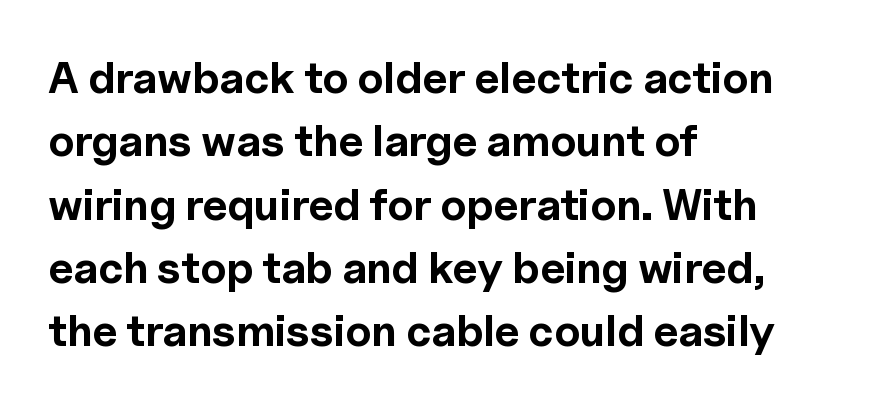
{"serif": "no", "italic": "no", "bold": "yes", "weight": "bold", "width": "normal", "x_height": "medium", "monospaced": "no", "underline": "no", "align": "left", "line_spacing": "normal", "line_spacing_ratio": 1.44, "letter_spacing": "normal", "letter_spacing_em": 0.0, "glyph_px": 44}
